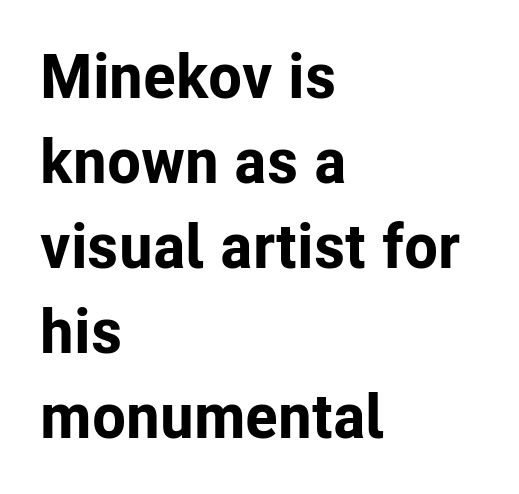
The image shows 62 px bold sans-serif type, upright; set left-aligned, normal line spacing (1.37x), normal letter spacing, not underlined; low stroke contrast and a medium x-height.
